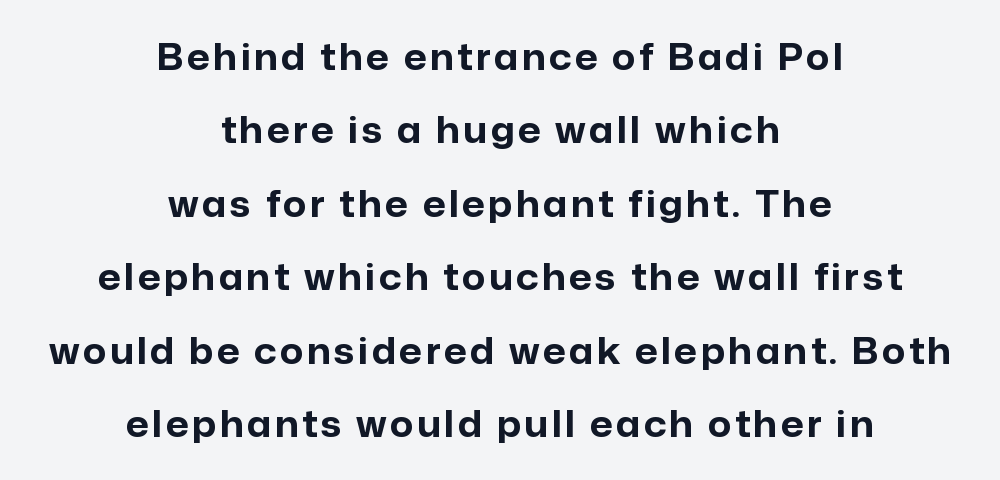
The image shows 36 px bold sans-serif type, upright; set centered, loose line spacing (2.04x), not underlined; low stroke contrast and a medium x-height.
